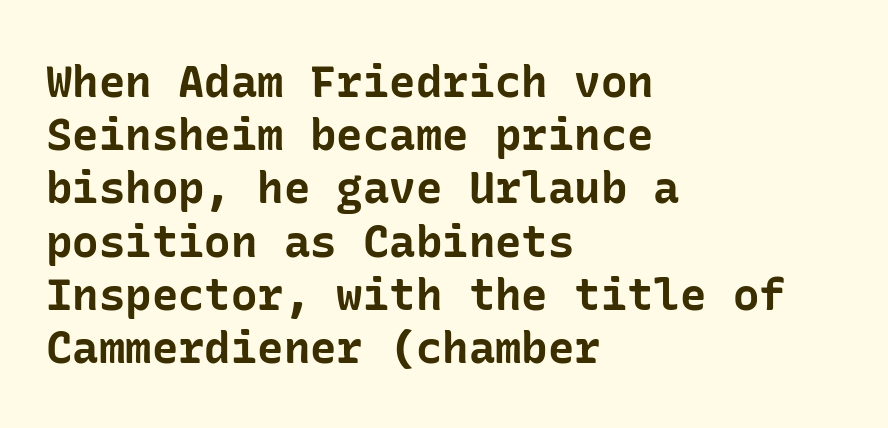
Q: Is the text bold? A: Yes.
Q: Is the text italic (slanted)? A: No, it is upright.
Q: Is the typeface a serif or a sans-serif typeface? A: Sans-serif.
Q: Is the text underlined? A: No.
Q: How is the paragraph aligned? A: Left-aligned.
Q: Is the spacing between letters normal or unusually wide? A: Normal.
Q: Width (condensed, normal, or wide)? A: Normal.
Q: Stroke contrast? A: Low.
Q: x-height? A: Medium.
